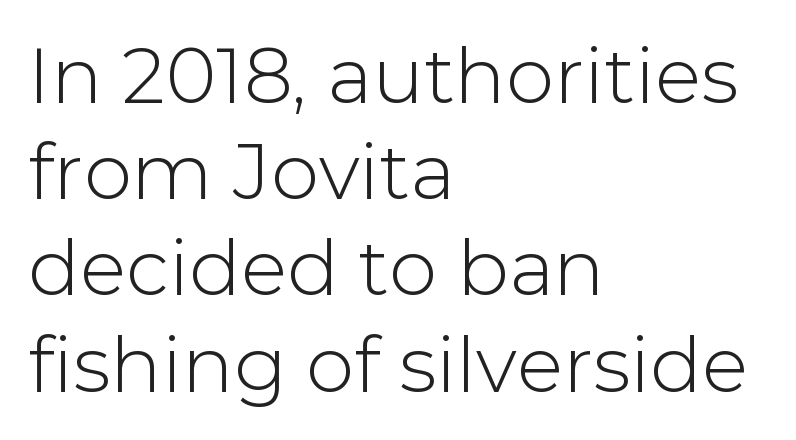
The image shows 77 px sans-serif type, upright; set left-aligned, normal line spacing (1.25x), normal letter spacing, not underlined; low stroke contrast and a medium x-height.
